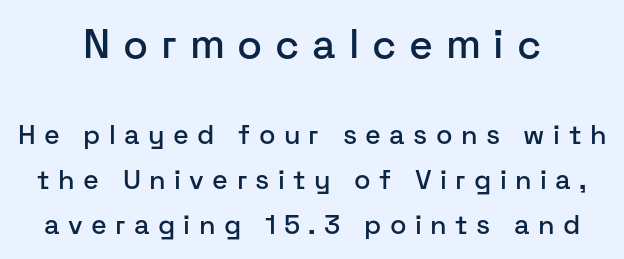
Typesetter's note — upper block bumped up in size, lower block left smaller. The face used here is proportionally spaced, like ordinary book or web type. The face used here is rendered with a markedly widened letterfit. Posture: straight, roman, zero tilt. Beneath every word, the page is bare. Short and long lines alike share a common midpoint.
